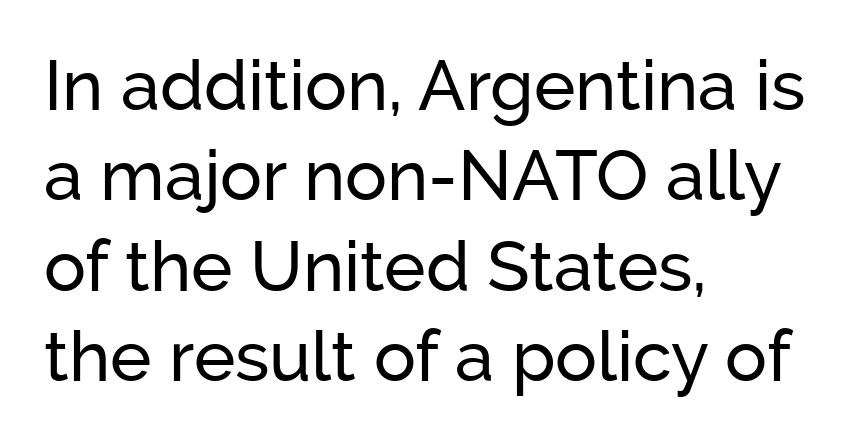
Q: Is the text italic (slanted)? A: No, it is upright.
Q: Is the typeface a serif or a sans-serif typeface? A: Sans-serif.
Q: Is the text underlined? A: No.
Q: How is the paragraph aligned? A: Left-aligned.
Q: Is the spacing between letters normal or unusually wide? A: Normal.
Q: Is the spacing between lines tight, normal or loose? A: Normal.
Q: Width (condensed, normal, or wide)? A: Normal.
Q: Stroke contrast? A: Low.
Q: x-height? A: Medium.
Q: Monospaced? A: No.
